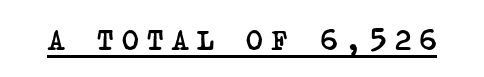
{"serif": "yes", "bold": "yes", "weight": "semibold", "width": "condensed", "stroke_contrast": "low", "x_height": "large", "underline": "yes", "letter_spacing": "wide", "letter_spacing_em": 0.3, "glyph_px": 28}
